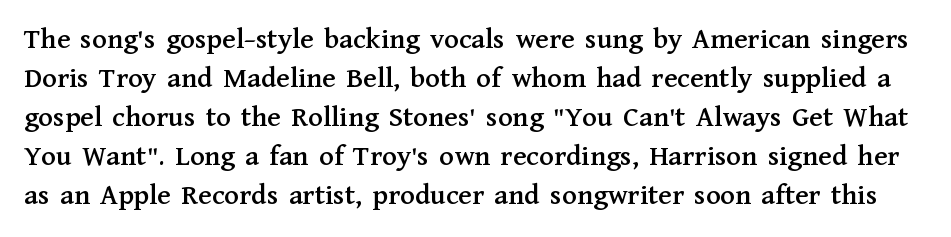
{"serif": "yes", "italic": "no", "width": "normal", "stroke_contrast": "medium", "x_height": "medium", "monospaced": "no", "underline": "no", "line_spacing": "normal", "line_spacing_ratio": 1.3, "letter_spacing": "normal", "letter_spacing_em": 0.0, "glyph_px": 30}
